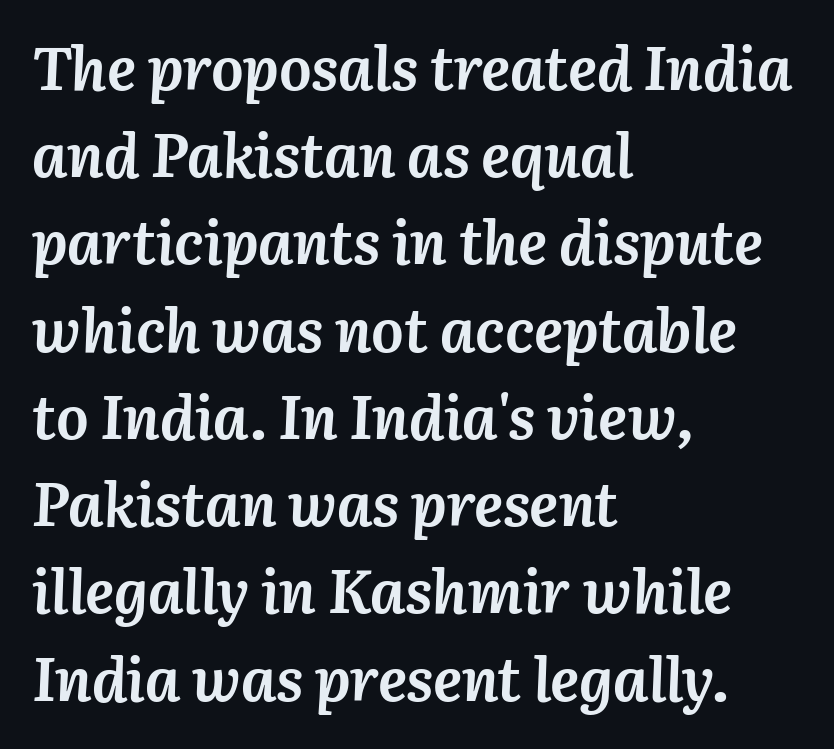
Q: Is the text bold? A: Yes.
Q: Is the text italic (slanted)? A: Yes, it leans right by about 3 degrees.
Q: Is the text underlined? A: No.
Q: How is the paragraph aligned? A: Left-aligned.
Q: Is the spacing between letters normal or unusually wide? A: Normal.
Q: Is the spacing between lines tight, normal or loose? A: Normal.
Q: Width (condensed, normal, or wide)? A: Normal.
Q: Stroke contrast? A: Medium.
Q: x-height? A: Medium.
Q: Monospaced? A: No.
